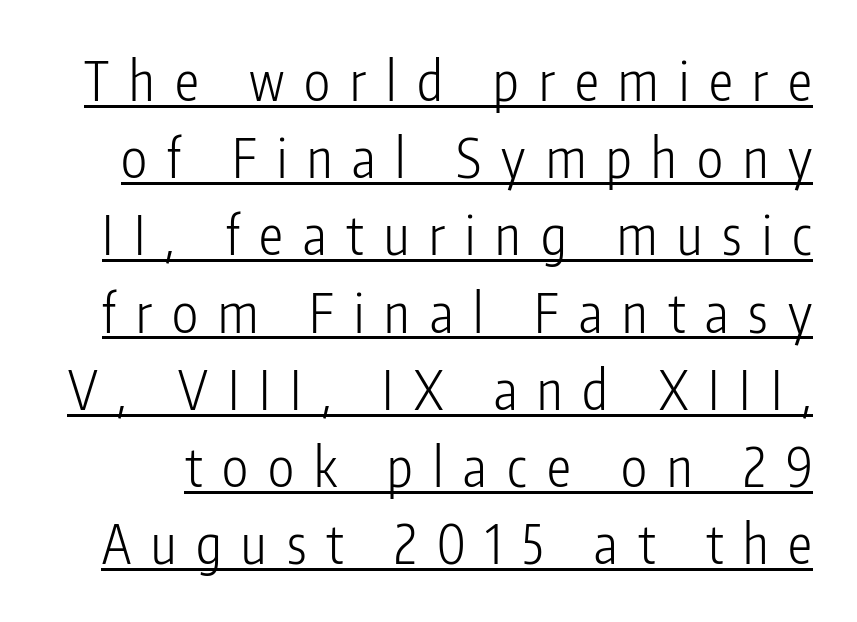
The image shows 54 px light, condensed sans-serif type, upright; set normal line spacing (1.43x), unusually wide letter spacing (+0.37 em), underlined; low stroke contrast and a medium x-height.
